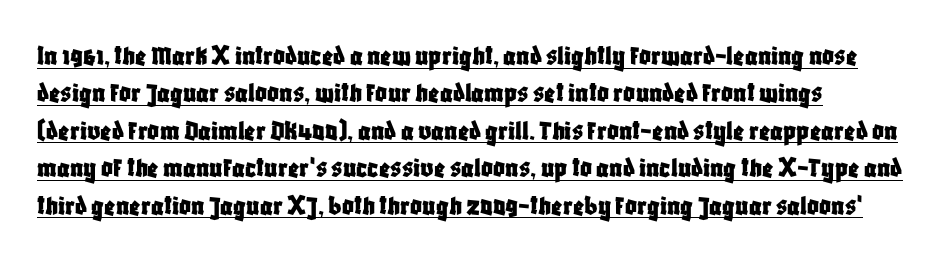
Q: Is the text italic (slanted)? A: No, it is upright.
Q: Is the typeface a serif or a sans-serif typeface? A: Sans-serif.
Q: Is the text underlined? A: Yes.
Q: Is the spacing between letters normal or unusually wide? A: Normal.
Q: Is the spacing between lines tight, normal or loose? A: Normal.
Q: Width (condensed, normal, or wide)? A: Condensed.
Q: Stroke contrast? A: Low.
Q: x-height? A: Large.
Q: Monospaced? A: No.
